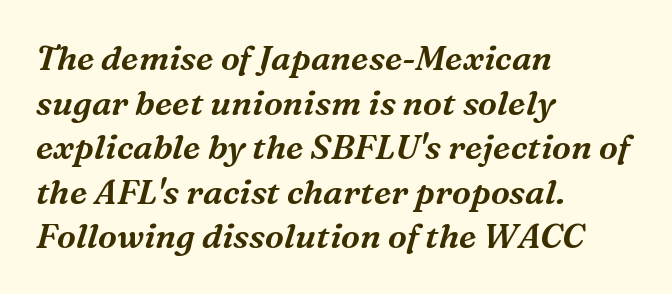
The image shows 34 px serif type, italic (leaning right); set left-aligned, normal line spacing (1.31x), normal letter spacing, not underlined; medium stroke contrast and a medium x-height.
